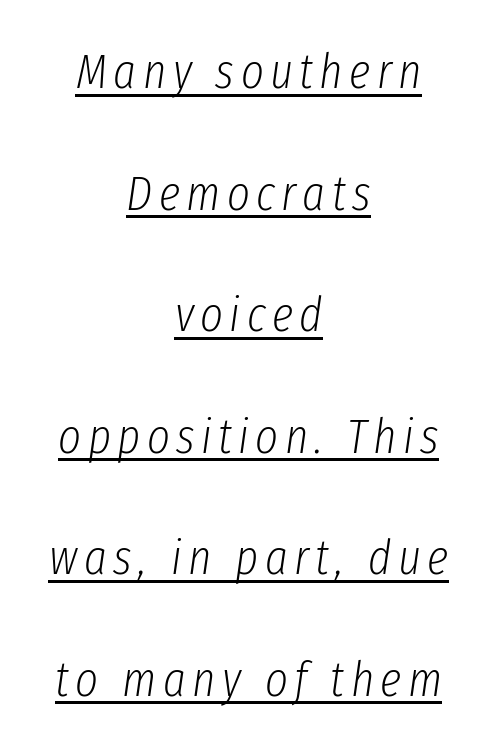
The rendering uses natural spacing where letterforms have individual widths. This block would shrink considerably if given ordinary leading; it's expanded now. Glance below the letters and you will spot a drawn line. No extra ink here — the face is not bold. The lettering tilts uniformly, giving the passage an italic look. The whitespace from short lines is split evenly between both sides.
